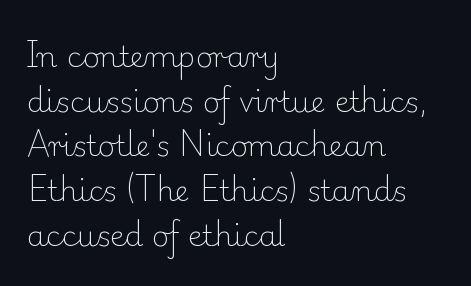
{"serif": "yes", "italic": "no", "bold": "no", "weight": "light", "width": "normal", "stroke_contrast": "low", "x_height": "small", "monospaced": "no", "underline": "no", "align": "left", "line_spacing": "normal", "line_spacing_ratio": 1.54, "letter_spacing": "normal", "letter_spacing_em": 0.0, "glyph_px": 29}
